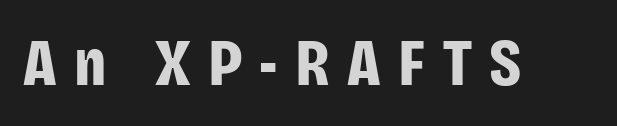
{"serif": "no", "italic": "no", "bold": "yes", "weight": "bold", "width": "condensed", "stroke_contrast": "low", "x_height": "large", "monospaced": "no", "underline": "no", "letter_spacing": "wide", "letter_spacing_em": 0.27, "glyph_px": 66}
